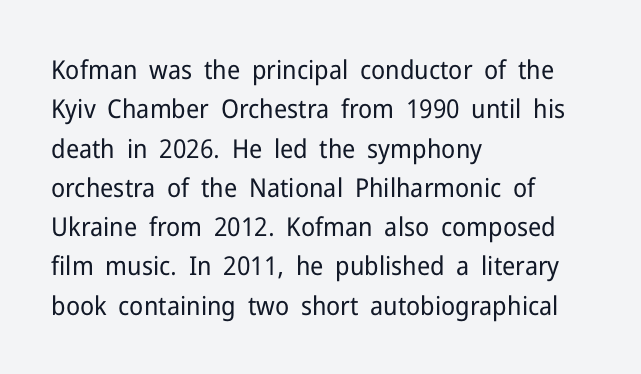
The image shows 26 px text type, upright; set left-aligned, normal line spacing (1.51x), normal letter spacing, not underlined.
